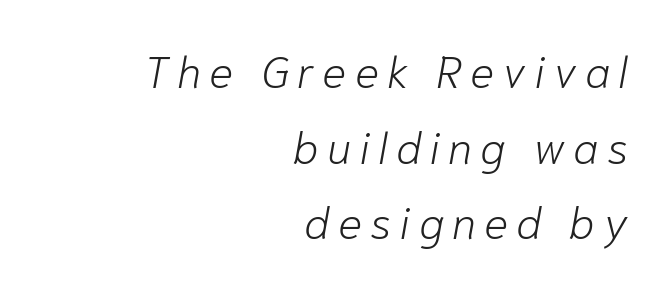
The image shows 45 px light type, italic (leaning right); set right-aligned, normal line spacing (1.68x), not underlined; low stroke contrast and a medium x-height.
